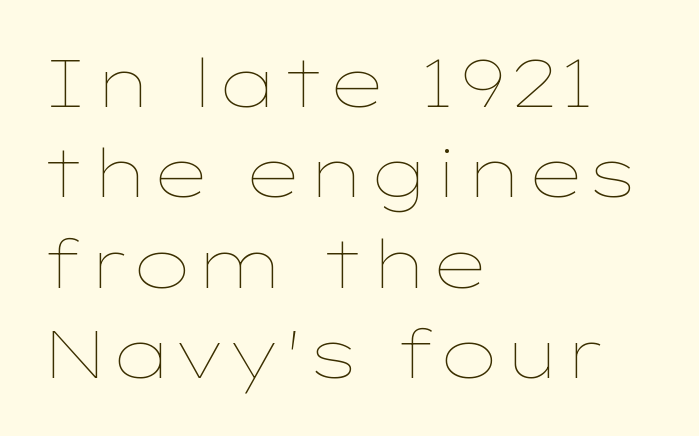
The image shows 67 px thin, wide type, upright; set left-aligned, normal line spacing (1.35x), normal letter spacing, not underlined; low stroke contrast and a medium x-height.
